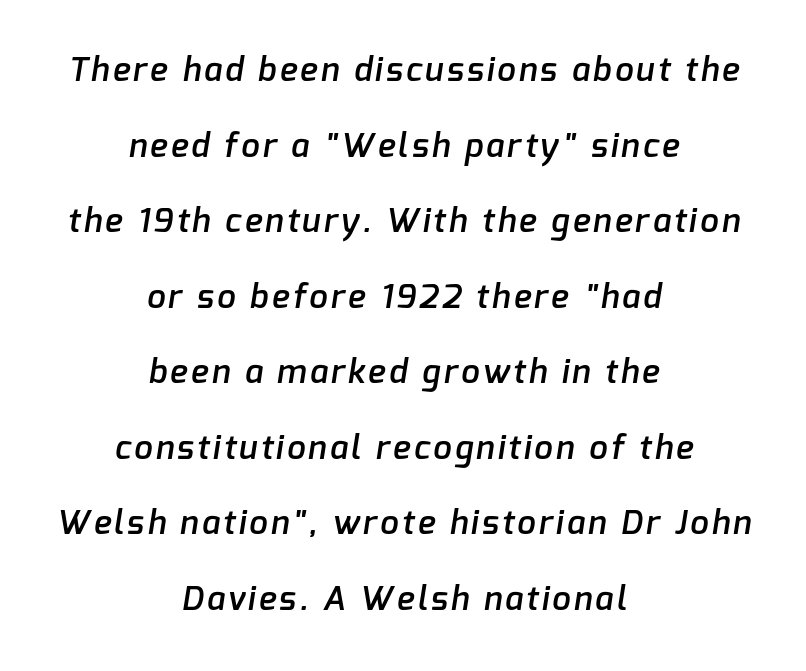
The rag falls on both sides of this text block equally. Think of a printed novel: that variable character pitch is what you see here. This rendering employs a face without finishing strokes, i.e., a sans-serif. Typographic density is moderately raised because the face is semibold.
